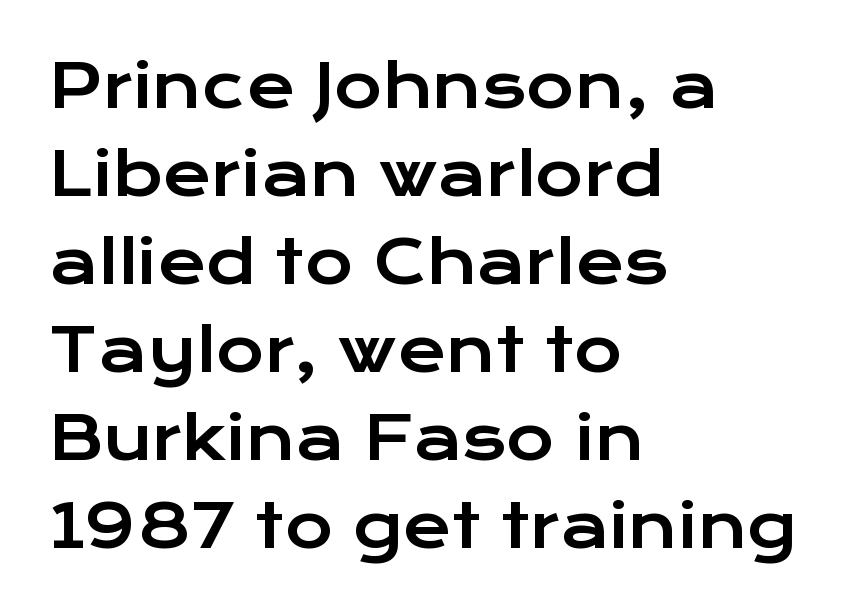
The image shows 59 px wide sans-serif type, upright; set left-aligned, normal line spacing (1.49x), normal letter spacing, not underlined; low stroke contrast and a medium x-height.
